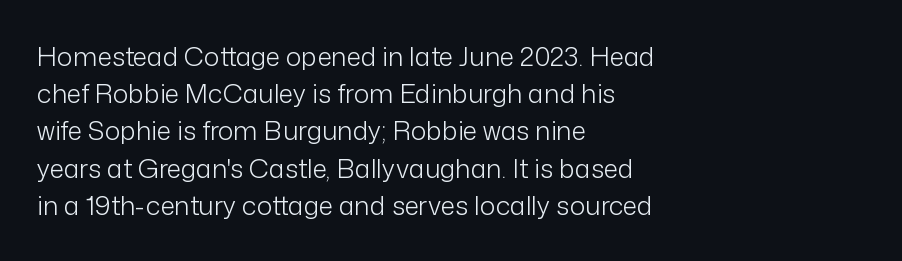
Q: Is the text bold? A: No.
Q: Is the text italic (slanted)? A: No, it is upright.
Q: Is the text underlined? A: No.
Q: How is the paragraph aligned? A: Left-aligned.
Q: Is the spacing between letters normal or unusually wide? A: Normal.
Q: Is the spacing between lines tight, normal or loose? A: Normal.
